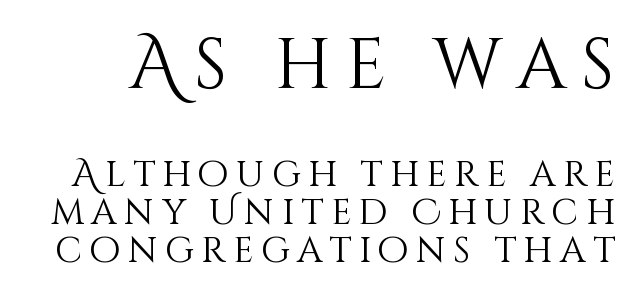
Bare-footed words on every line. Notice how descenders almost collide with the ascenders below — that's tight leading. The passage shown is typed in a proportional face where columns would drift. Character size in the leading block exceeds that of the trailing block.
